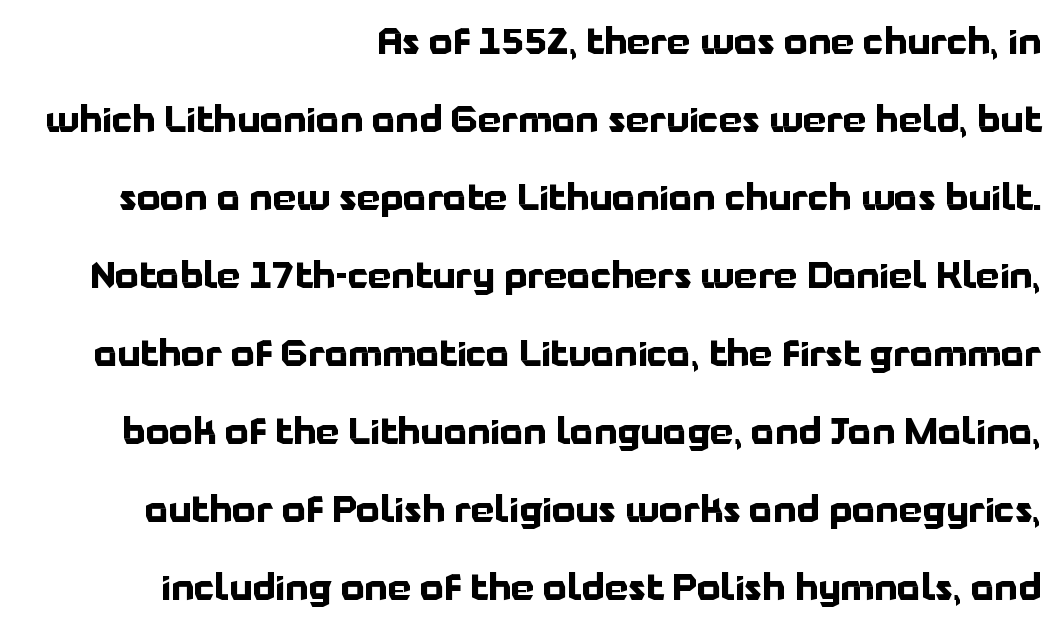
{"serif": "no", "italic": "no", "bold": "yes", "weight": "bold", "width": "normal", "stroke_contrast": "low", "x_height": "medium", "monospaced": "no", "underline": "no", "align": "right", "line_spacing": "loose", "line_spacing_ratio": 2.11, "letter_spacing": "normal", "letter_spacing_em": 0.0, "glyph_px": 37}
